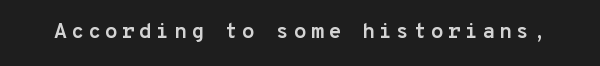
Posture: straight, roman, zero tilt. This is heavy type, rendered in bold. Bare-footed words on every line. The gaps between neighbouring characters are conspicuously large.
